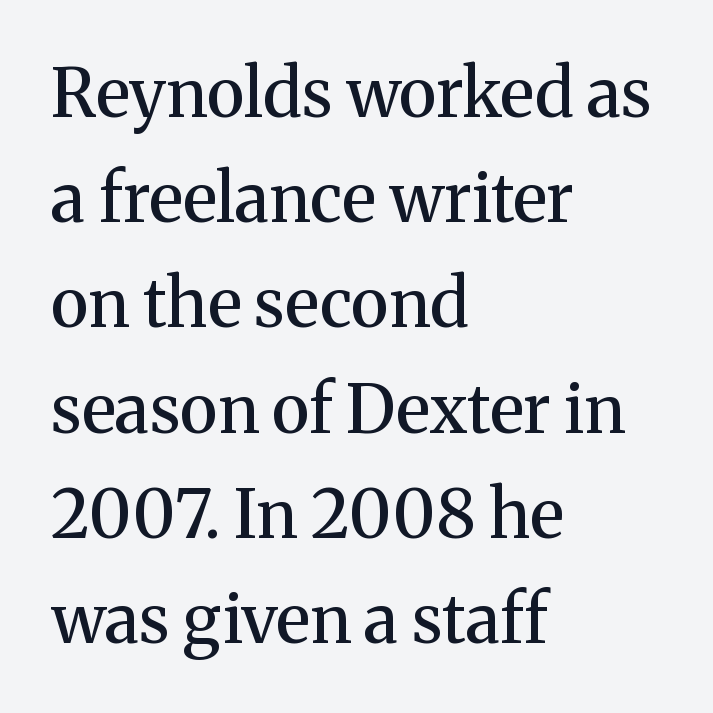
Q: Is the text bold? A: Semi-bold.
Q: Is the text italic (slanted)? A: No, it is upright.
Q: Is the typeface a serif or a sans-serif typeface? A: Serif.
Q: Is the text underlined? A: No.
Q: How is the paragraph aligned? A: Left-aligned.
Q: Is the spacing between letters normal or unusually wide? A: Normal.
Q: Is the spacing between lines tight, normal or loose? A: Normal.
Q: Width (condensed, normal, or wide)? A: Normal.
Q: Stroke contrast? A: Medium.
Q: x-height? A: Medium.
Q: Monospaced? A: No.
